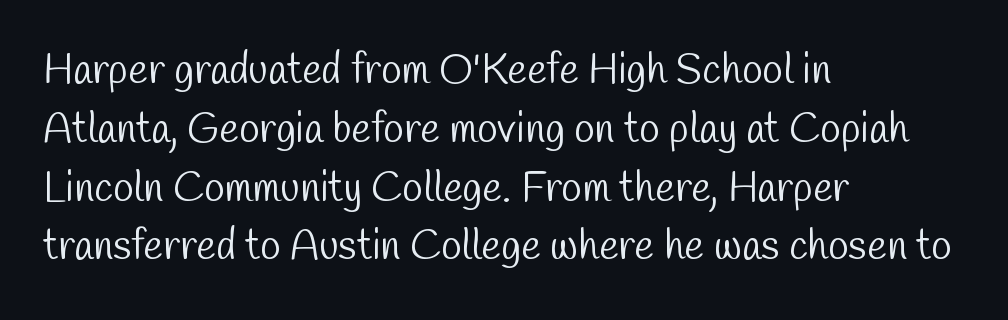
{"serif": "no", "bold": "no", "weight": "light", "width": "condensed", "stroke_contrast": "low", "x_height": "medium", "monospaced": "no", "underline": "no", "align": "left", "line_spacing": "normal", "line_spacing_ratio": 1.4, "letter_spacing": "normal", "letter_spacing_em": 0.0, "glyph_px": 42}
